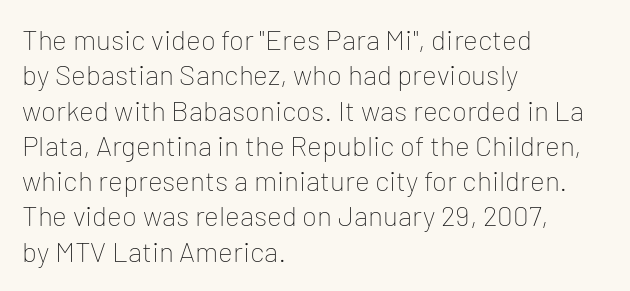
Q: Is the text bold? A: No.
Q: Is the text italic (slanted)? A: No, it is upright.
Q: Is the typeface a serif or a sans-serif typeface? A: Sans-serif.
Q: Is the text underlined? A: No.
Q: How is the paragraph aligned? A: Left-aligned.
Q: Is the spacing between letters normal or unusually wide? A: Normal.
Q: Is the spacing between lines tight, normal or loose? A: Normal.
Q: Width (condensed, normal, or wide)? A: Normal.
Q: Stroke contrast? A: Low.
Q: x-height? A: Medium.
Q: Monospaced? A: No.
